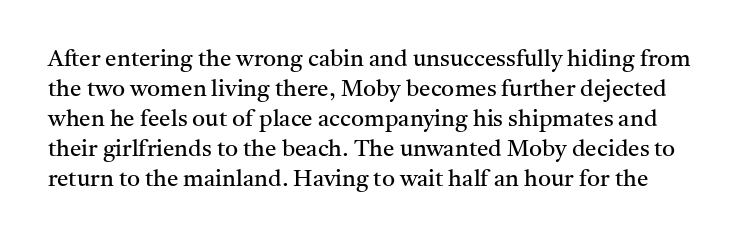
{"italic": "no", "bold": "no", "underline": "no", "line_spacing": "normal", "line_spacing_ratio": 1.3, "letter_spacing": "normal", "letter_spacing_em": 0.0, "glyph_px": 23}
